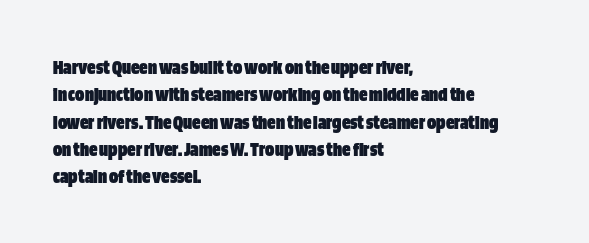
The rendering anchors every line to the left-hand side. This is the regular roman posture of the typeface. A normal amount of white space separates one row of letters from the next. The face used here is rendered with its standard letterfit. A clean baseline with only descenders dipping below it. The sample has been set heavy, in full bold.
